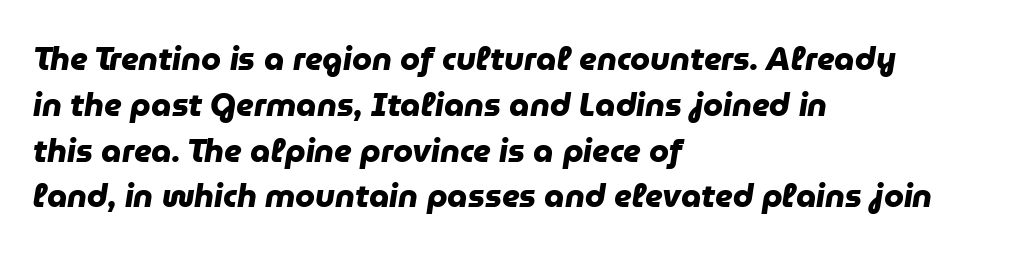
Q: Is the text bold? A: Yes.
Q: Is the typeface a serif or a sans-serif typeface? A: Sans-serif.
Q: Is the text underlined? A: No.
Q: How is the paragraph aligned? A: Left-aligned.
Q: Is the spacing between letters normal or unusually wide? A: Normal.
Q: Is the spacing between lines tight, normal or loose? A: Normal.
Q: Width (condensed, normal, or wide)? A: Normal.
Q: Stroke contrast? A: Low.
Q: x-height? A: Medium.
Q: Monospaced? A: No.
